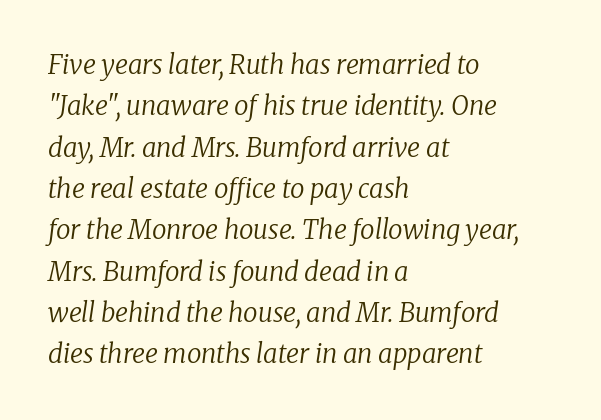
The image shows 26 px text type, italic (leaning right); set left-aligned, normal line spacing (1.59x), normal letter spacing, not underlined.
